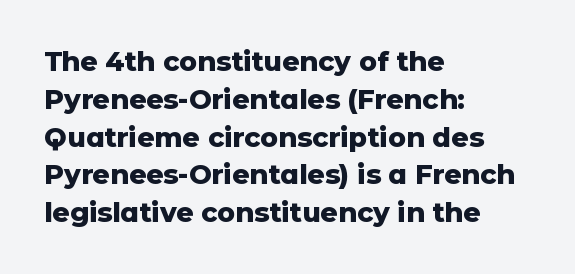
Q: Is the text bold? A: Yes.
Q: Is the text italic (slanted)? A: No, it is upright.
Q: Is the text underlined? A: No.
Q: How is the paragraph aligned? A: Left-aligned.
Q: Is the spacing between letters normal or unusually wide? A: Normal.
Q: Is the spacing between lines tight, normal or loose? A: Normal.
